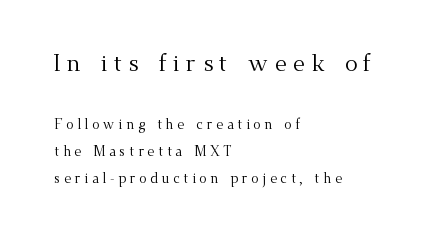
{"italic": "no", "bold": "no", "underline": "no", "align": "left", "line_spacing": "loose", "line_spacing_ratio": 1.92, "letter_spacing": "wide", "letter_spacing_em": 0.26, "larger_block": "first", "size_ratio": 1.71, "glyph_px": 24}
